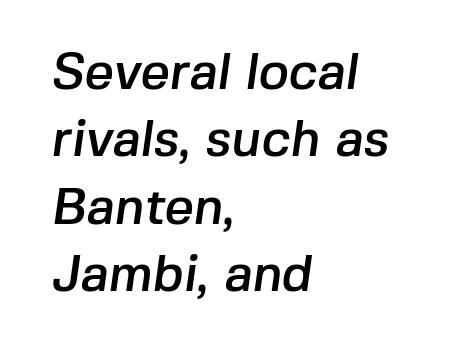
The image shows 51 px sans-serif type; set left-aligned, normal line spacing (1.32x), normal letter spacing, not underlined; low stroke contrast and a medium x-height.
